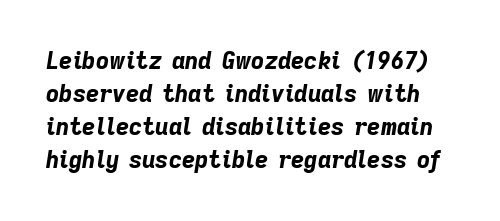
Every letter is thick-stroked: bold, no question. The passage shown leans; its letterforms are oblique. Clear beneath every line of the passage. Letter spacing: default.
